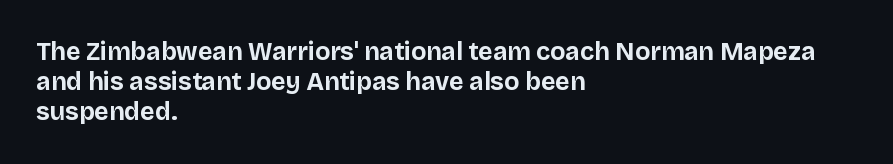
{"italic": "no", "bold": "yes", "underline": "no", "align": "left", "line_spacing_ratio": 1.21, "letter_spacing": "normal", "letter_spacing_em": 0.0, "glyph_px": 25}
